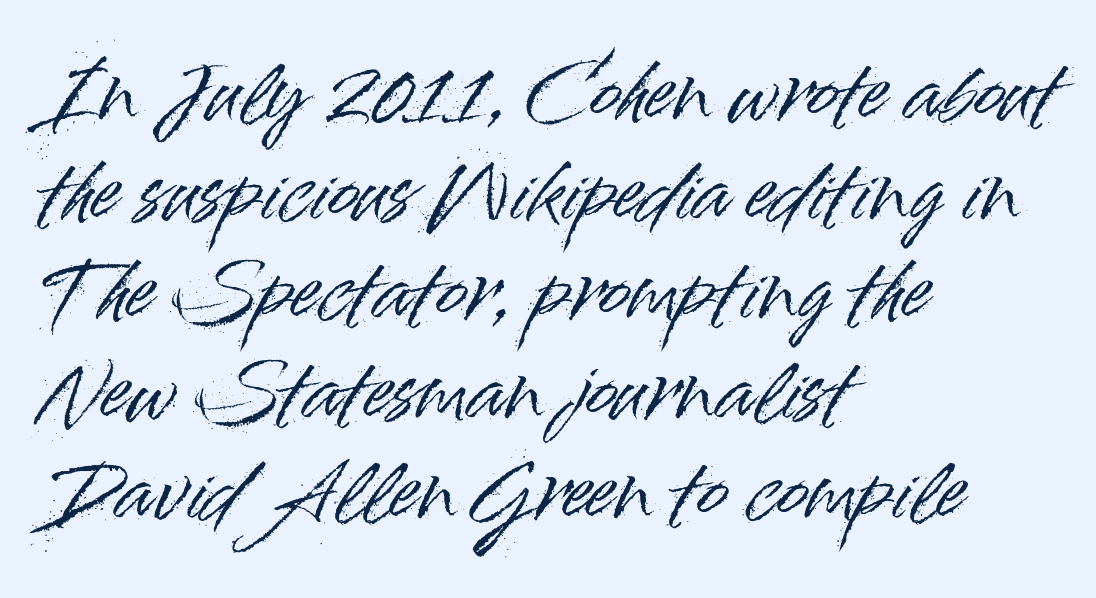
The image shows 75 px sans-serif type; set left-aligned, normal line spacing (1.33x), normal letter spacing, not underlined; high stroke contrast and a small x-height.
